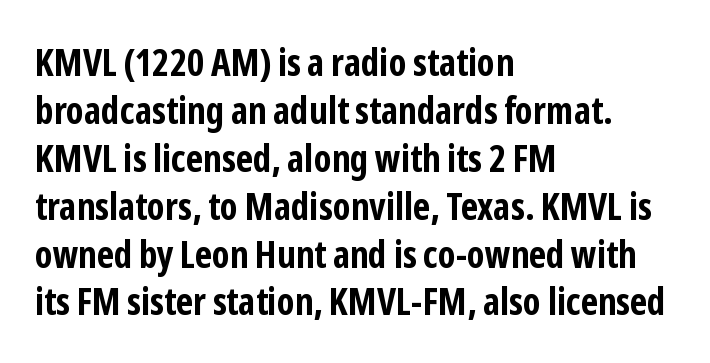
The image shows 38 px bold, condensed sans-serif type, upright; set left-aligned, normal line spacing (1.26x), normal letter spacing, not underlined; low stroke contrast and a medium x-height.
